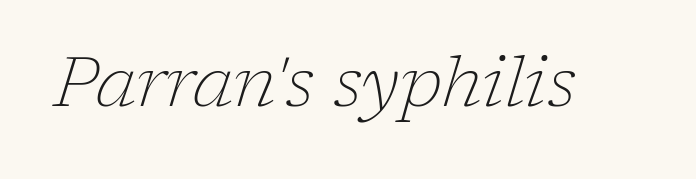
The axis of the letterforms is tilted away from vertical. The rendering keeps characters at their native spacing. Does the type have serifs? Yes, each stem ends in a small foot. Proportional: the letters do not fall into vertical columns. Weight: not bold — regular or lighter.
